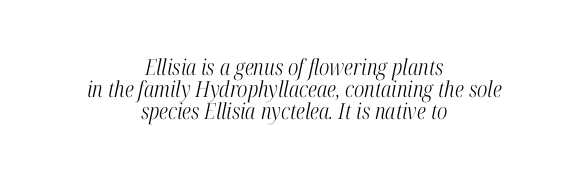
This rendering uses center alignment, leaving both contours irregular but symmetric. A typesetter would call this leading minimal, almost set solid. A typesetter would call this zero additional tracking. Style check: oblique. Descender tails drop into unmarked territory.
